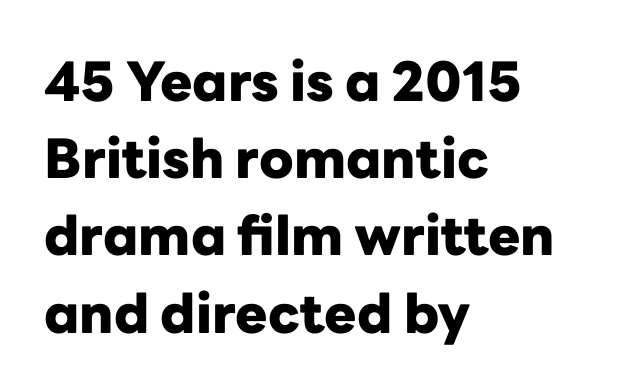
Q: Is the text bold? A: Yes.
Q: Is the text italic (slanted)? A: No, it is upright.
Q: Is the typeface a serif or a sans-serif typeface? A: Sans-serif.
Q: Is the text underlined? A: No.
Q: How is the paragraph aligned? A: Left-aligned.
Q: Is the spacing between letters normal or unusually wide? A: Normal.
Q: Is the spacing between lines tight, normal or loose? A: Normal.
Q: Width (condensed, normal, or wide)? A: Normal.
Q: Stroke contrast? A: Low.
Q: x-height? A: Medium.
Q: Monospaced? A: No.
